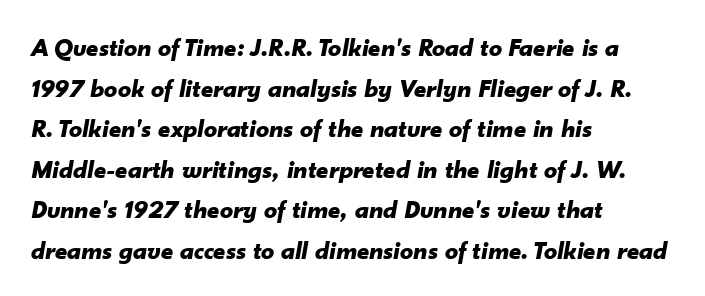
Q: Is the text bold? A: Yes.
Q: Is the text italic (slanted)? A: Yes, it leans right by about 10 degrees.
Q: Is the text underlined? A: No.
Q: How is the paragraph aligned? A: Left-aligned.
Q: Is the spacing between letters normal or unusually wide? A: Normal.
Q: Is the spacing between lines tight, normal or loose? A: Normal.
